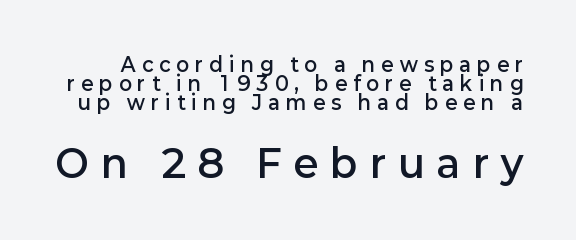
Q: Is the text bold? A: Semi-bold.
Q: Is the text italic (slanted)? A: No, it is upright.
Q: Is the typeface a serif or a sans-serif typeface? A: Sans-serif.
Q: Is the text underlined? A: No.
Q: Is the spacing between letters normal or unusually wide? A: Unusually wide.
Q: Is the spacing between lines tight, normal or loose? A: Tight.
Q: Which block of text is set in a larger size, the first (top) or the second (bottom)? A: The second (bottom) one.
Q: Width (condensed, normal, or wide)? A: Normal.
Q: Stroke contrast? A: Low.
Q: x-height? A: Medium.
Q: Monospaced? A: No.
